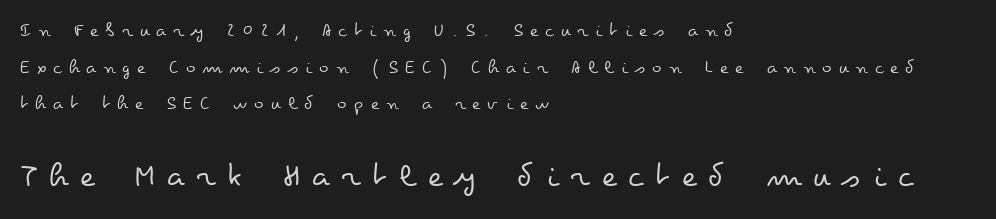
Q: Is the text bold? A: No.
Q: Is the text italic (slanted)? A: No, it is upright.
Q: Is the text underlined? A: No.
Q: How is the paragraph aligned? A: Left-aligned.
Q: Is the spacing between letters normal or unusually wide? A: Unusually wide.
Q: Which block of text is set in a larger size, the first (top) or the second (bottom)? A: The second (bottom) one.
Q: Width (condensed, normal, or wide)? A: Wide.
Q: Stroke contrast? A: Low.
Q: x-height? A: Small.
Q: Monospaced? A: No.
